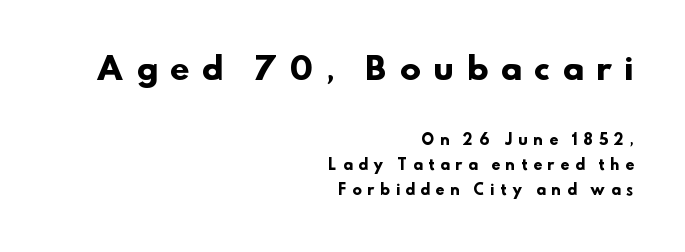
How heavy is the stroke? Heavy — this is a bold. This sample has the flowing, uneven cadence of proportional lettering. Unmarked baselines from the first word to the last. The horizontal fit of the characters is loose and conspicuously gappy. Font category for this specimen: sans-serif. These two chunks differ in scale, with the top chunk taking the larger measure.
